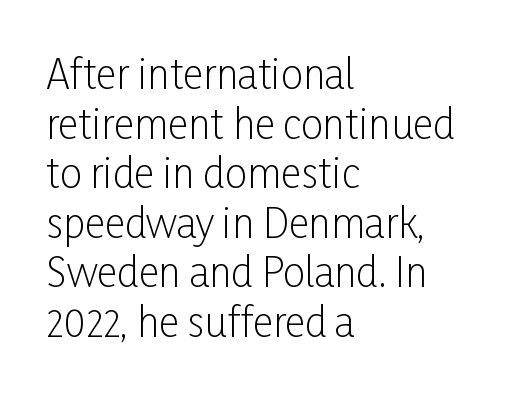
The image shows 40 px light, condensed sans-serif type, upright; set left-aligned, line spacing 1.24x, normal letter spacing, not underlined; low stroke contrast and a medium x-height.
